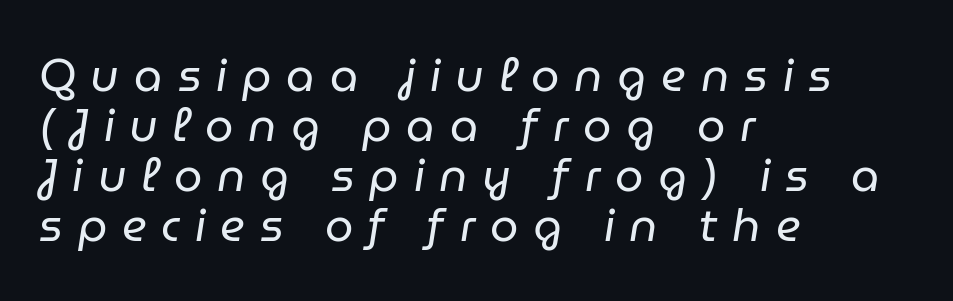
Q: Is the text bold? A: No.
Q: Is the text italic (slanted)? A: Yes, it leans right by about 9 degrees.
Q: Is the text underlined? A: No.
Q: How is the paragraph aligned? A: Left-aligned.
Q: Is the spacing between letters normal or unusually wide? A: Unusually wide.
Q: Is the spacing between lines tight, normal or loose? A: Tight.
Q: Width (condensed, normal, or wide)? A: Normal.
Q: Stroke contrast? A: Low.
Q: x-height? A: Medium.
Q: Monospaced? A: No.
